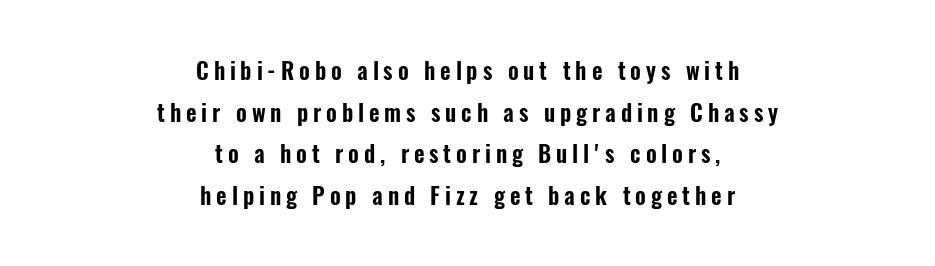
The rag falls on both sides of this text block equally. You could only call the tracking loose — the letters float apart. The lettering stays uniformly vertical, giving the passage a roman look. The area under the type is left untouched.
